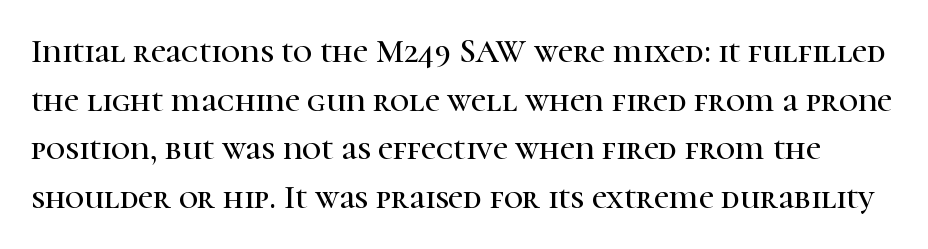
{"serif": "yes", "italic": "no", "width": "normal", "stroke_contrast": "high", "x_height": "medium", "monospaced": "no", "underline": "no", "line_spacing": "normal", "line_spacing_ratio": 1.47, "letter_spacing": "normal", "letter_spacing_em": 0.0, "glyph_px": 33}
